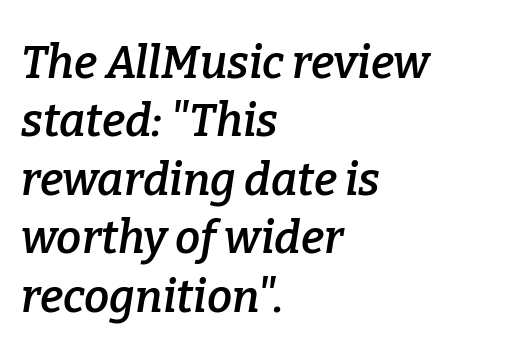
{"serif": "yes", "italic": "yes", "lean": "right", "slant_degrees": 9, "bold": "semi", "weight": "semibold", "width": "normal", "stroke_contrast": "low", "x_height": "medium", "monospaced": "no", "underline": "no", "align": "left", "line_spacing": "normal", "line_spacing_ratio": 1.3, "letter_spacing": "normal", "letter_spacing_em": 0.0, "glyph_px": 45}
